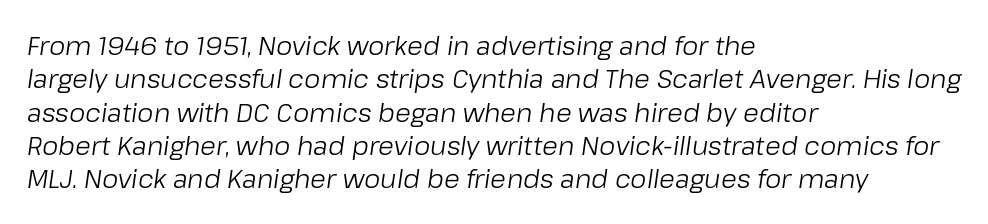
Q: Is the text bold? A: No.
Q: Is the text italic (slanted)? A: Yes, it leans right by about 8 degrees.
Q: Is the text underlined? A: No.
Q: How is the paragraph aligned? A: Left-aligned.
Q: Is the spacing between letters normal or unusually wide? A: Normal.
Q: Is the spacing between lines tight, normal or loose? A: Normal.
